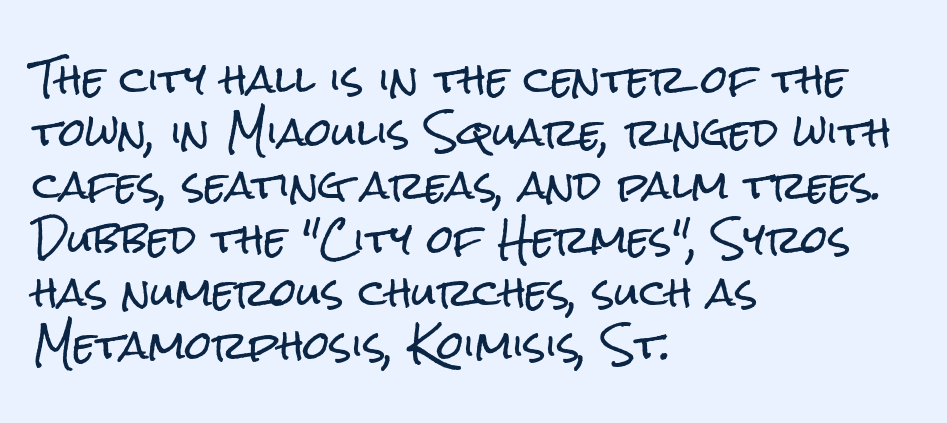
The image shows 38 px condensed sans-serif type, upright; set left-aligned, normal line spacing (1.4x), normal letter spacing, not underlined; low stroke contrast and a medium x-height.
